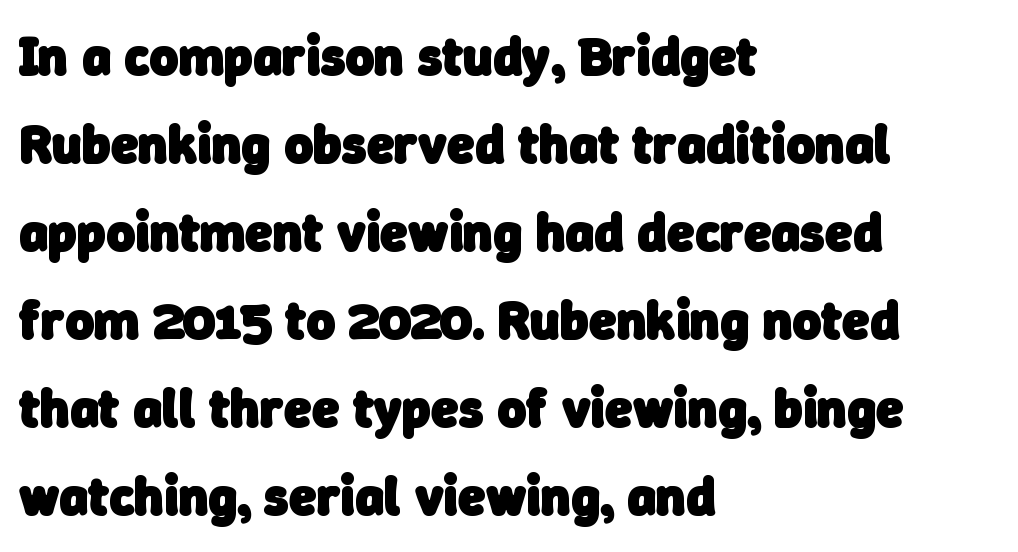
The image shows 55 px heavy sans-serif type; set left-aligned, normal line spacing (1.6x), normal letter spacing, not underlined; low stroke contrast and a medium x-height.
